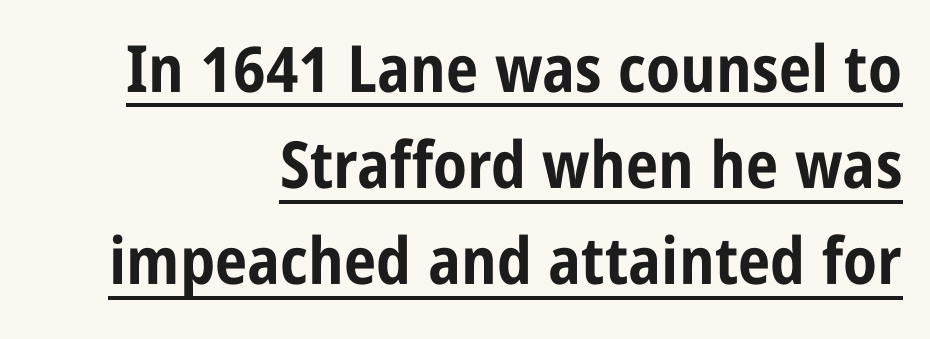
The image shows 65 px bold, condensed sans-serif type, upright; set right-aligned, normal line spacing (1.48x), normal letter spacing, underlined; low stroke contrast and a large x-height.
